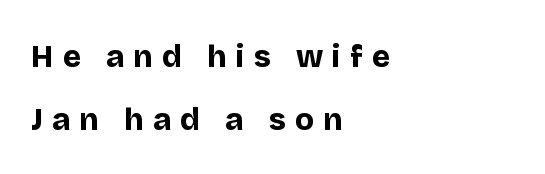
The image shows 31 px bold sans-serif type, upright; set left-aligned, loose line spacing (2.03x), unusually wide letter spacing (+0.29 em), not underlined; low stroke contrast and a large x-height.
